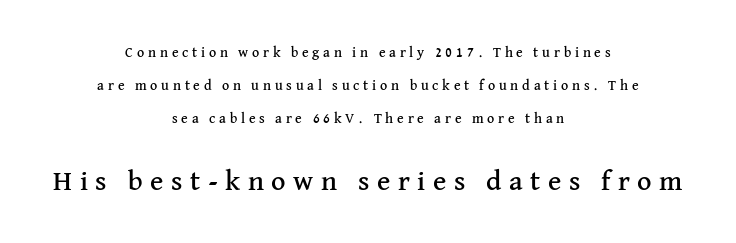
Q: Is the text italic (slanted)? A: No, it is upright.
Q: Is the typeface a serif or a sans-serif typeface? A: Serif.
Q: Is the text underlined? A: No.
Q: How is the paragraph aligned? A: Centered.
Q: Is the spacing between letters normal or unusually wide? A: Unusually wide.
Q: Is the spacing between lines tight, normal or loose? A: Loose.
Q: Which block of text is set in a larger size, the first (top) or the second (bottom)? A: The second (bottom) one.
Q: Width (condensed, normal, or wide)? A: Normal.
Q: Stroke contrast? A: Medium.
Q: x-height? A: Medium.
Q: Monospaced? A: No.
